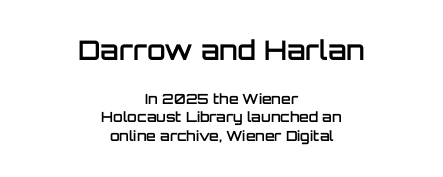
The image shows 27 px text type, upright; set centered, normal line spacing (1.31x), normal letter spacing, not underlined; the first (top) block is 1.93x larger.
